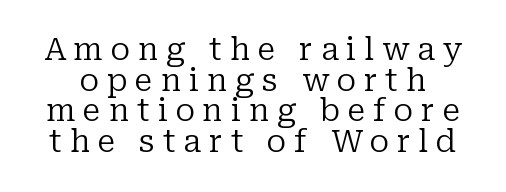
Q: Is the text bold? A: No.
Q: Is the text italic (slanted)? A: No, it is upright.
Q: Is the typeface a serif or a sans-serif typeface? A: Serif.
Q: Is the text underlined? A: No.
Q: Is the spacing between letters normal or unusually wide? A: Unusually wide.
Q: Is the spacing between lines tight, normal or loose? A: Tight.
Q: Width (condensed, normal, or wide)? A: Normal.
Q: Stroke contrast? A: Low.
Q: x-height? A: Medium.
Q: Monospaced? A: No.
